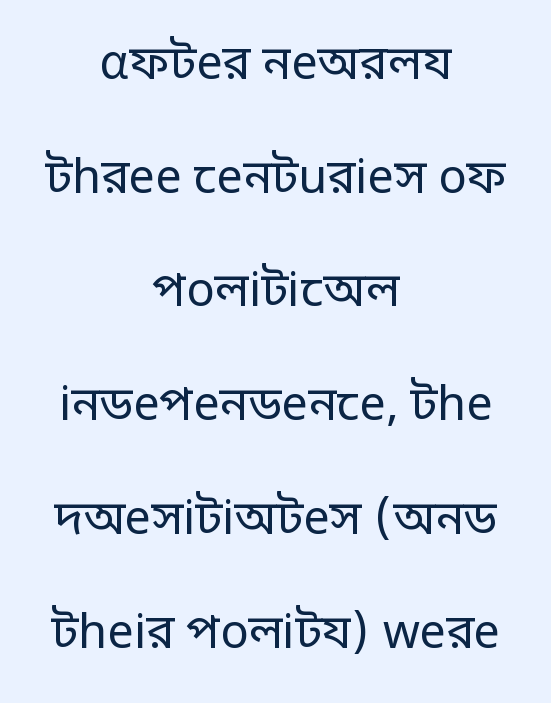
The image shows 47 px regular-weight sans-serif type, upright; set centered, loose line spacing (2.42x), normal letter spacing, not underlined; low stroke contrast and a large x-height.
